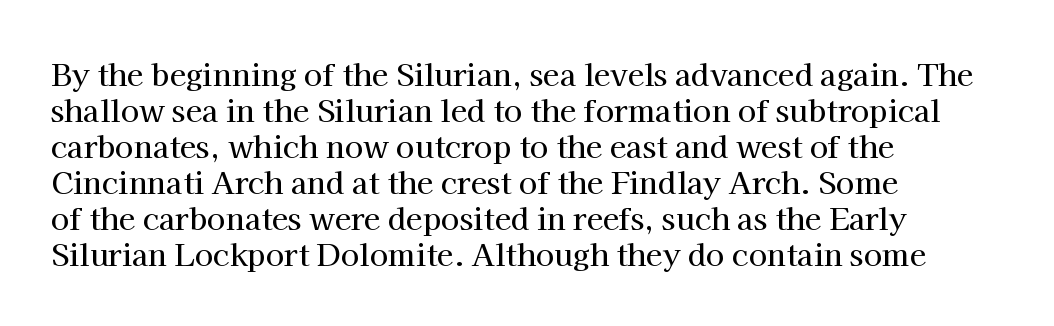
The image shows 30 px serif type, upright; set left-aligned, line spacing 1.2x, normal letter spacing, not underlined; high stroke contrast and a medium x-height.
